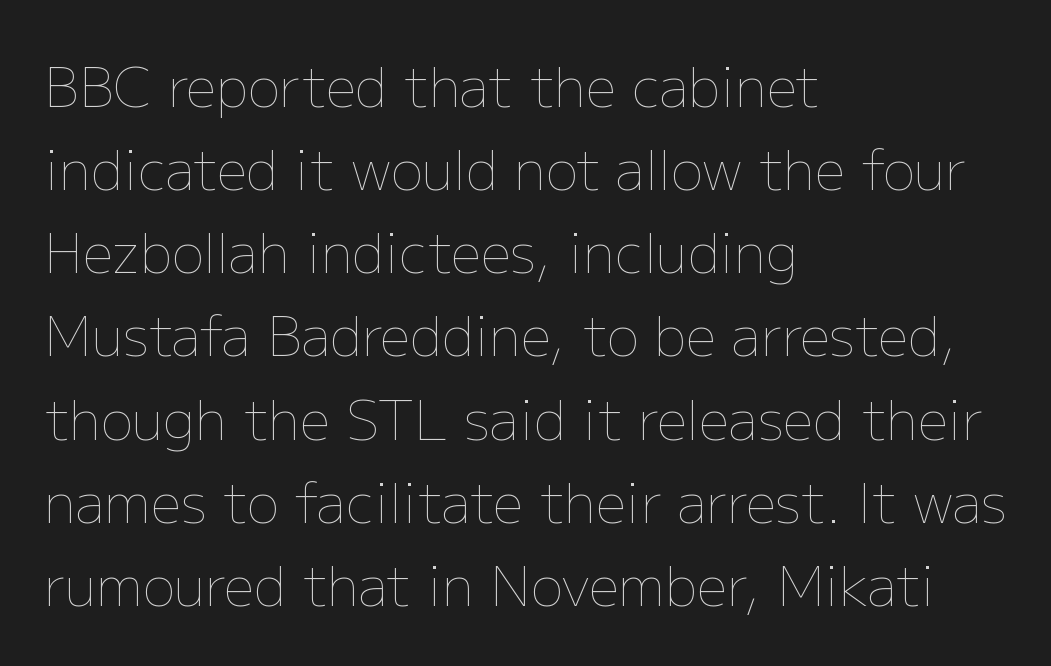
Q: Is the text bold? A: No.
Q: Is the text italic (slanted)? A: No, it is upright.
Q: Is the text underlined? A: No.
Q: How is the paragraph aligned? A: Left-aligned.
Q: Is the spacing between letters normal or unusually wide? A: Normal.
Q: Is the spacing between lines tight, normal or loose? A: Normal.
Q: Width (condensed, normal, or wide)? A: Normal.
Q: Stroke contrast? A: Low.
Q: x-height? A: Medium.
Q: Monospaced? A: No.
